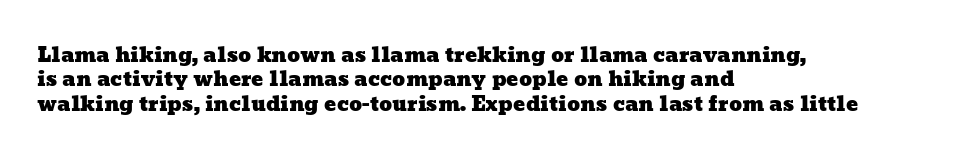
The image shows 20 px text type; set left-aligned, line spacing 1.22x, normal letter spacing, not underlined.
